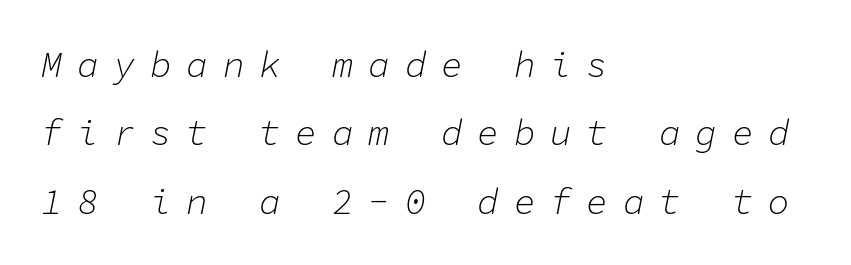
{"italic": "yes", "lean": "right", "slant_degrees": 11, "bold": "no", "weight": "light", "width": "normal", "stroke_contrast": "low", "x_height": "medium", "monospaced": "yes", "underline": "no", "align": "left", "line_spacing": "loose", "line_spacing_ratio": 1.9, "letter_spacing": "wide", "letter_spacing_em": 0.41, "glyph_px": 36}
